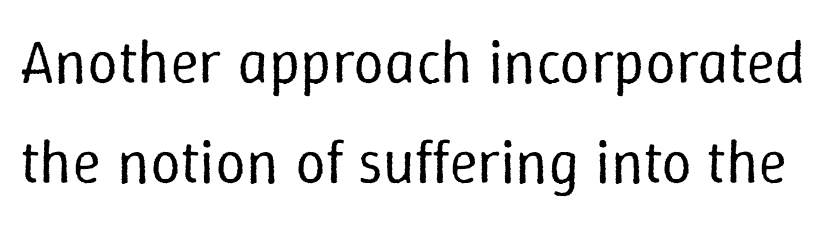
The letters stand upright; this is a roman face. The horizontal fit of the characters is conventional and even. Just letters on the line, the space beneath them empty. Character widths vary here, with narrow letters taking less room than wide ones. Caption: face not bold, strokes unweighted.
